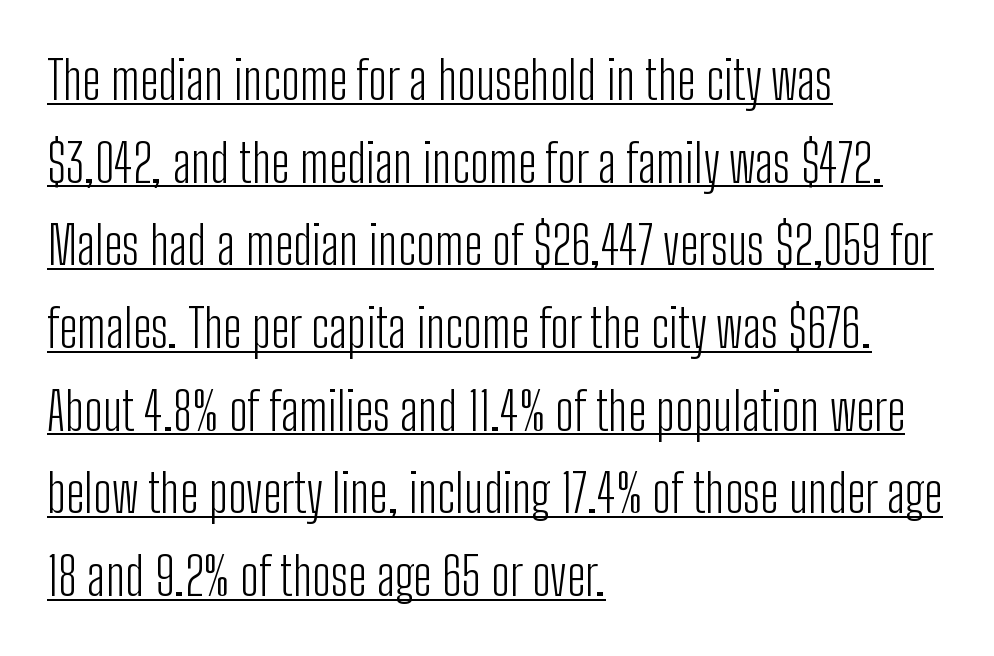
Q: Is the text bold? A: No.
Q: Is the text italic (slanted)? A: No, it is upright.
Q: Is the typeface a serif or a sans-serif typeface? A: Sans-serif.
Q: Is the text underlined? A: Yes.
Q: How is the paragraph aligned? A: Left-aligned.
Q: Is the spacing between letters normal or unusually wide? A: Normal.
Q: Is the spacing between lines tight, normal or loose? A: Normal.
Q: Width (condensed, normal, or wide)? A: Condensed.
Q: Stroke contrast? A: Low.
Q: x-height? A: Medium.
Q: Monospaced? A: No.
